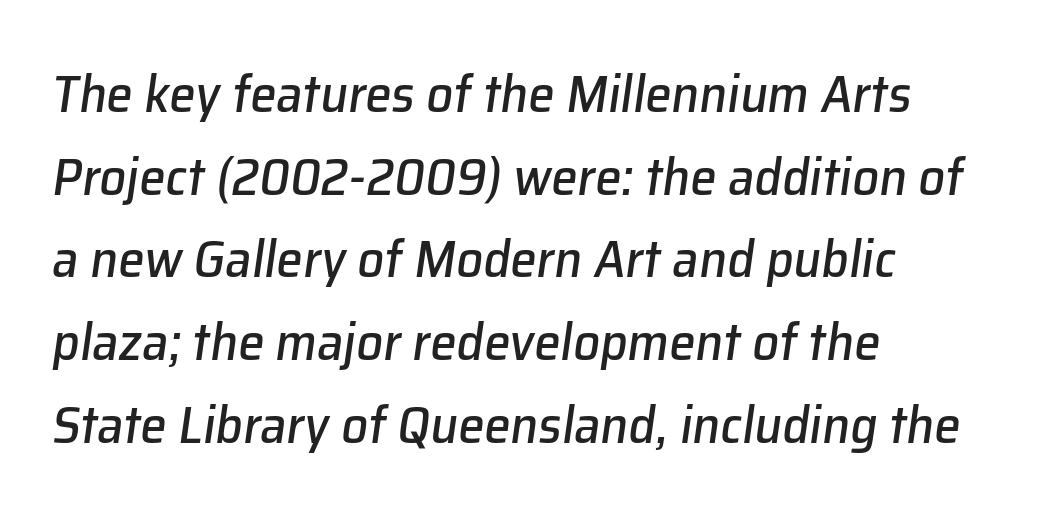
The image shows 53 px text type, italic (leaning right); set left-aligned, normal line spacing (1.56x), normal letter spacing, not underlined; low stroke contrast and a medium x-height.
